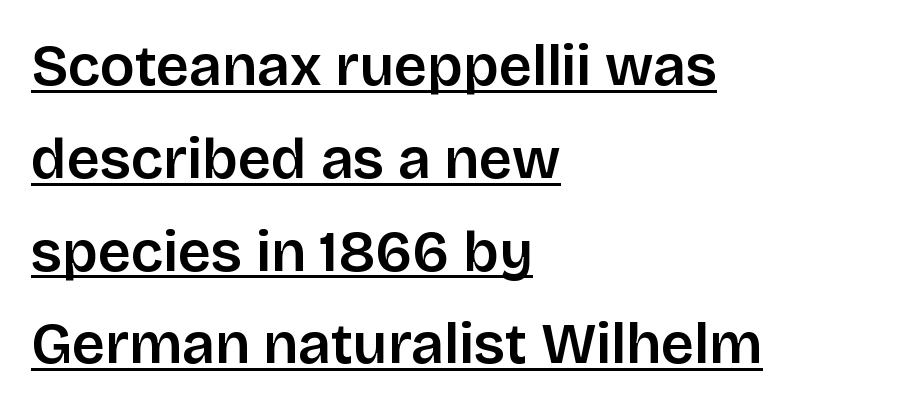
Does the lettering tilt? It doesn't — this is upright. Stems and bowls a touch heavier than normal — semibold. Leading: standard. Somebody hit Ctrl+U on this one — the words are underlined. The passage shown is typeset with a sans-serif family. Each line starts at the same left margin while the right side varies.
